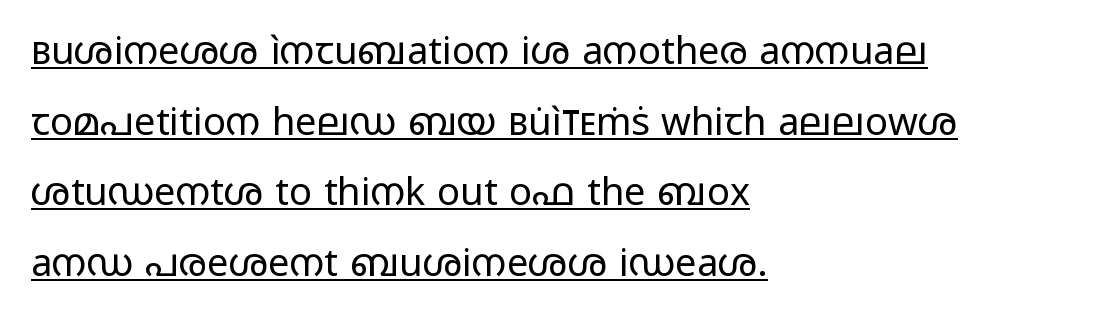
{"serif": "no", "italic": "no", "bold": "no", "weight": "regular", "width": "wide", "stroke_contrast": "low", "x_height": "medium", "monospaced": "no", "underline": "yes", "align": "left", "line_spacing_ratio": 1.86, "letter_spacing": "normal", "letter_spacing_em": 0.0, "glyph_px": 38}
